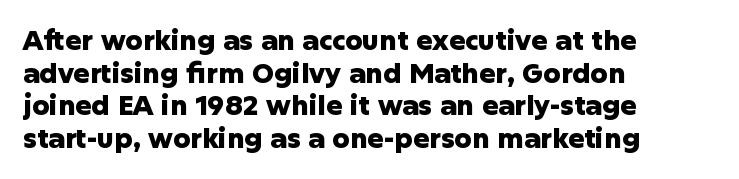
{"italic": "no", "bold": "yes", "underline": "no", "align": "left", "line_spacing_ratio": 1.21, "letter_spacing": "normal", "letter_spacing_em": 0.0, "glyph_px": 27}
